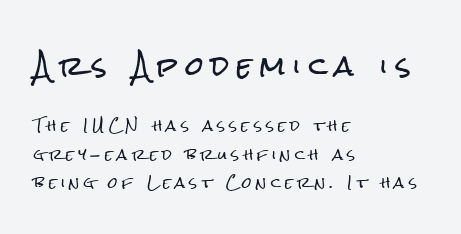
The image shows 26 px text type, upright; set left-aligned, loose line spacing (2.05x), unusually wide letter spacing (+0.3 em), not underlined; the first (top) block is 1.86x larger.
